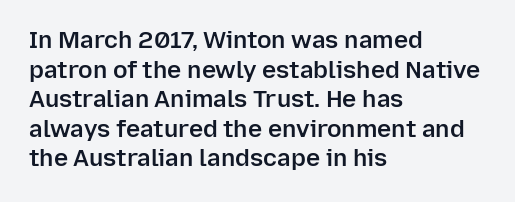
The image shows 24 px text type, upright; set left-aligned, line spacing 1.23x, normal letter spacing, not underlined.
